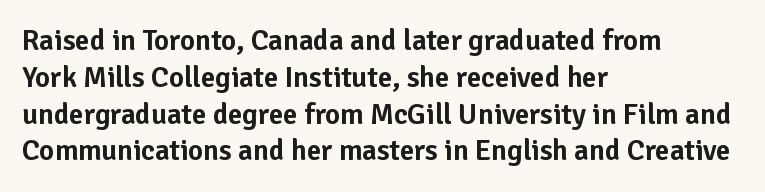
The image shows 29 px sans-serif type, upright; set left-aligned, normal line spacing (1.27x), normal letter spacing, not underlined; low stroke contrast and a medium x-height.
